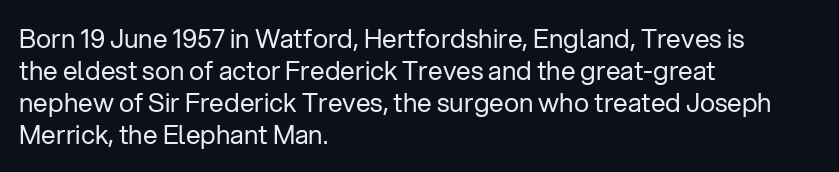
The passage shown is not underscored anywhere. Words appear dense and cohesive because spacing is normal. Alignment: flush left. Unlike italic type, these characters show no tilt at all.
